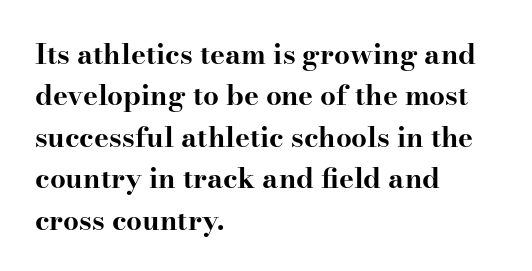
Q: Is the text bold? A: Yes.
Q: Is the text italic (slanted)? A: No, it is upright.
Q: Is the typeface a serif or a sans-serif typeface? A: Serif.
Q: Is the text underlined? A: No.
Q: How is the paragraph aligned? A: Left-aligned.
Q: Is the spacing between letters normal or unusually wide? A: Normal.
Q: Is the spacing between lines tight, normal or loose? A: Normal.
Q: Width (condensed, normal, or wide)? A: Wide.
Q: Stroke contrast? A: High.
Q: x-height? A: Small.
Q: Monospaced? A: No.
